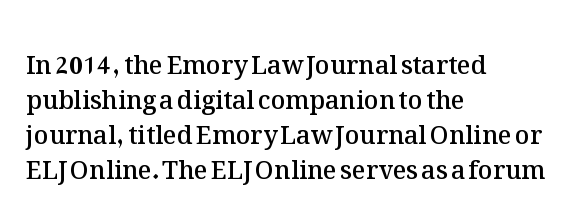
Q: Is the text bold? A: Semi-bold.
Q: Is the text italic (slanted)? A: No, it is upright.
Q: Is the text underlined? A: No.
Q: How is the paragraph aligned? A: Left-aligned.
Q: Is the spacing between letters normal or unusually wide? A: Normal.
Q: Is the spacing between lines tight, normal or loose? A: Normal.
